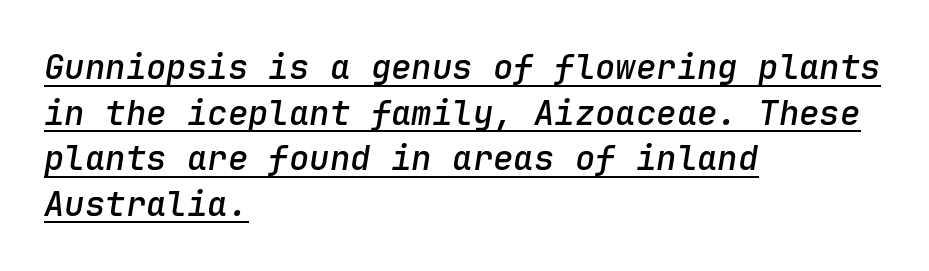
{"italic": "yes", "lean": "right", "slant_degrees": 9, "bold": "semi", "weight": "semibold", "width": "normal", "stroke_contrast": "low", "x_height": "medium", "monospaced": "yes", "underline": "yes", "align": "left", "line_spacing": "normal", "line_spacing_ratio": 1.34, "letter_spacing": "normal", "letter_spacing_em": 0.0, "glyph_px": 34}
